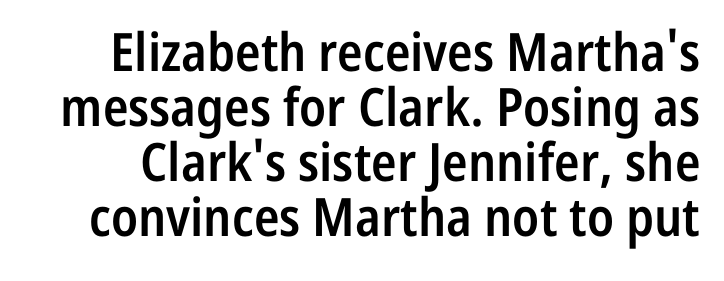
Q: Is the text bold? A: Semi-bold.
Q: Is the text italic (slanted)? A: No, it is upright.
Q: Is the typeface a serif or a sans-serif typeface? A: Sans-serif.
Q: Is the text underlined? A: No.
Q: Is the spacing between letters normal or unusually wide? A: Normal.
Q: Is the spacing between lines tight, normal or loose? A: Tight.
Q: Width (condensed, normal, or wide)? A: Condensed.
Q: Stroke contrast? A: Low.
Q: x-height? A: Medium.
Q: Monospaced? A: No.
